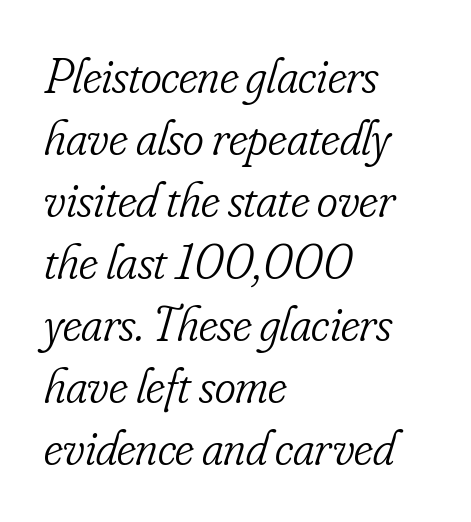
Tracking here is standard; glyphs follow each other at the usual distance. Descenders are the only things crossing below the line. The typesetting does not lean heavy: it is not bold. Varying glyph widths throughout — classic text-font behaviour.
